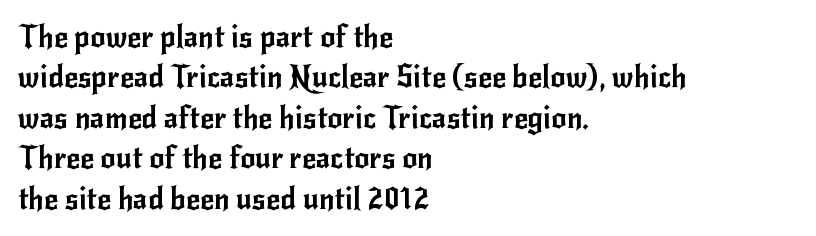
{"serif": "no", "italic": "no", "width": "normal", "stroke_contrast": "low", "x_height": "small", "monospaced": "no", "underline": "no", "align": "left", "line_spacing": "normal", "line_spacing_ratio": 1.35, "letter_spacing": "normal", "letter_spacing_em": 0.0, "glyph_px": 30}
